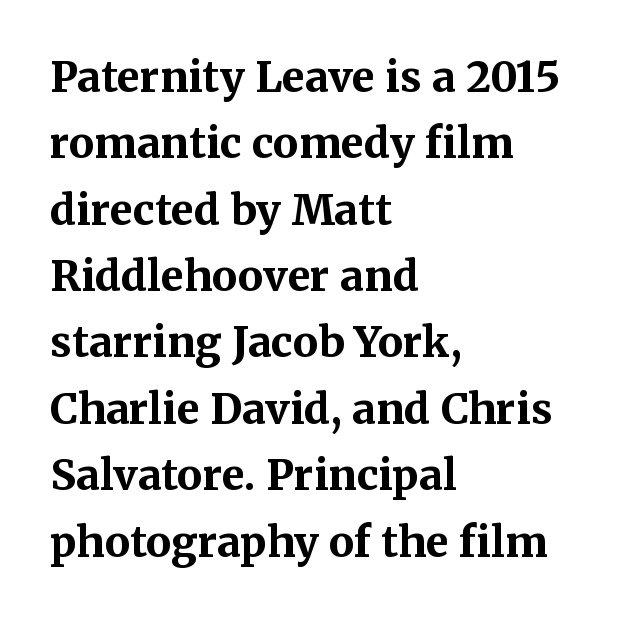
Letter spacing: default. Type style note: has serifs. These lines sit exactly where default settings would place them. Ascenders rise straight up at ninety degrees. Alignment: flush left. No word sits above an underline.
